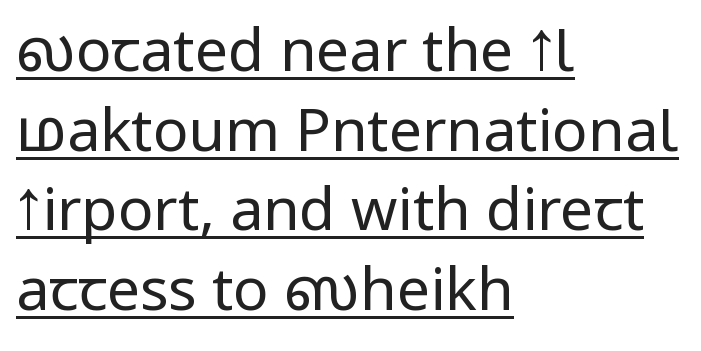
{"serif": "no", "italic": "no", "bold": "no", "weight": "regular", "width": "condensed", "stroke_contrast": "low", "x_height": "large", "monospaced": "no", "underline": "yes", "align": "left", "line_spacing": "normal", "line_spacing_ratio": 1.35, "letter_spacing": "normal", "letter_spacing_em": 0.0, "glyph_px": 59}
